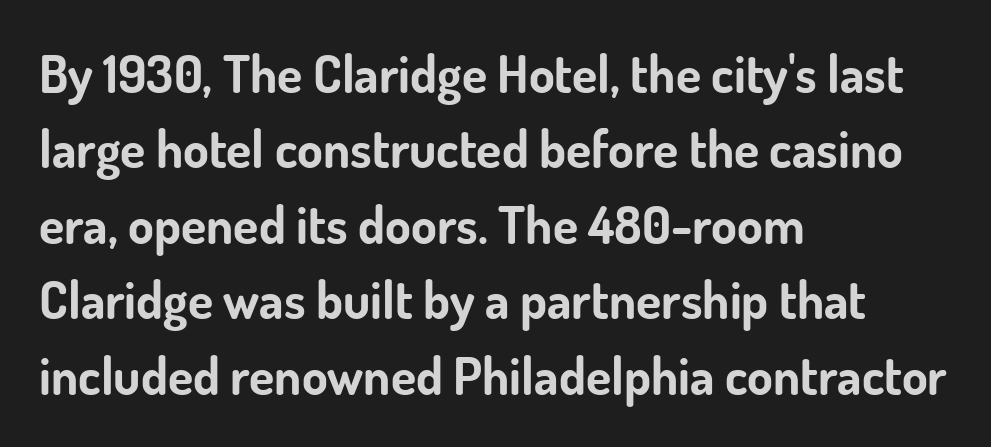
The glyphs in this specimen are sans serif. Caption: bold face, heavy strokes. Reading down the column, the eye jumps a familiar distance to each next line. This is roman type, the default non-slanted kind. Leftover space on each line is placed entirely after the last word.
